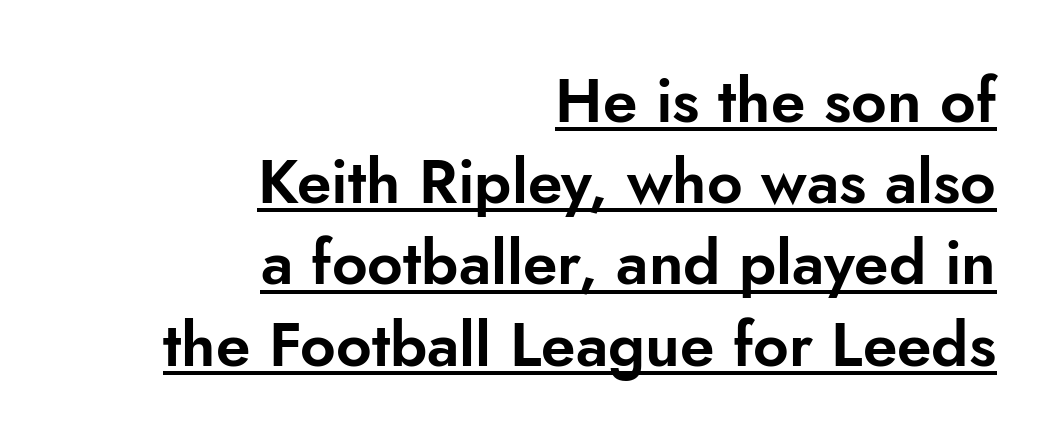
The image shows 62 px sans-serif type, upright; set right-aligned, normal line spacing (1.31x), normal letter spacing, underlined; low stroke contrast and a small x-height.
